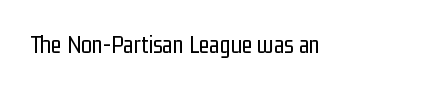
{"italic": "no", "bold": "no", "underline": "no", "letter_spacing": "normal", "letter_spacing_em": 0.0, "glyph_px": 25}
